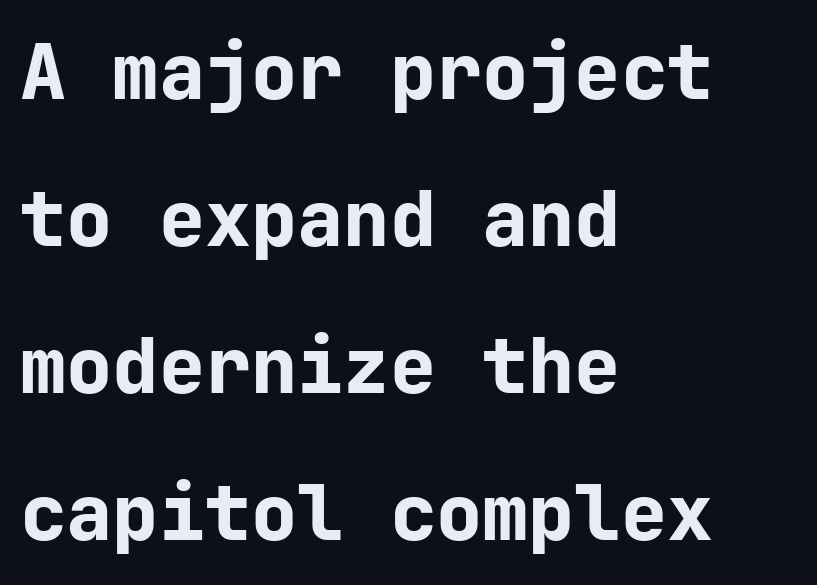
Q: Is the text bold? A: Yes.
Q: Is the text italic (slanted)? A: No, it is upright.
Q: Is the typeface a serif or a sans-serif typeface? A: Sans-serif.
Q: Is the text underlined? A: No.
Q: How is the paragraph aligned? A: Left-aligned.
Q: Is the spacing between letters normal or unusually wide? A: Normal.
Q: Is the spacing between lines tight, normal or loose? A: Loose.
Q: Width (condensed, normal, or wide)? A: Normal.
Q: Stroke contrast? A: Low.
Q: x-height? A: Medium.
